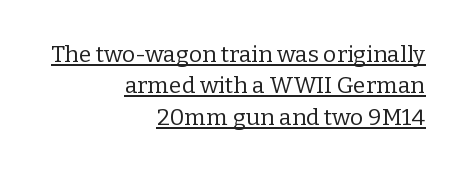
Line ends are locked; line starts wander. Vertical spacing — default. A baseline rule has been typeset under these characters. Unlike italic type, these characters show no tilt at all. Between one letter and the next there's only the usual sliver of space. These glyphs show unthickened strokes, regular width or finer.
